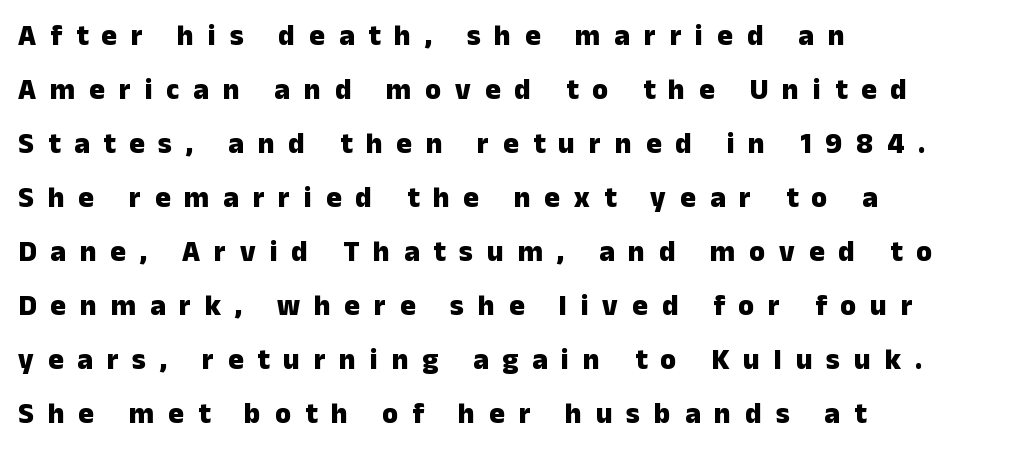
Q: Is the text bold? A: Yes.
Q: Is the text italic (slanted)? A: No, it is upright.
Q: Is the typeface a serif or a sans-serif typeface? A: Sans-serif.
Q: Is the text underlined? A: No.
Q: How is the paragraph aligned? A: Left-aligned.
Q: Is the spacing between letters normal or unusually wide? A: Unusually wide.
Q: Width (condensed, normal, or wide)? A: Normal.
Q: Stroke contrast? A: Low.
Q: x-height? A: Medium.
Q: Monospaced? A: No.
